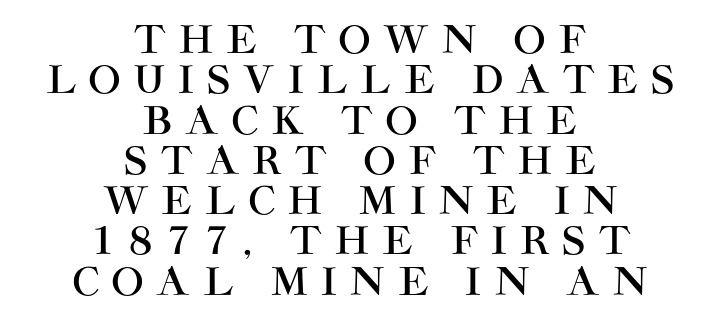
No italicization has been applied; the sample stays upright. The text block is weighted toward neither margin, spreading evenly from the middle. Honestly, there is no underline to notice here at all. Words appear elongated and porous because spacing is wide.
